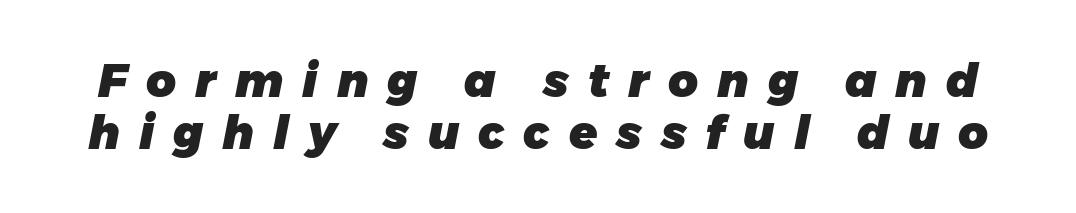
{"italic": "yes", "lean": "right", "slant_degrees": 11, "bold": "yes", "weight": "heavy", "width": "normal", "stroke_contrast": "low", "x_height": "medium", "monospaced": "no", "underline": "no", "line_spacing": "tight", "line_spacing_ratio": 1.13, "letter_spacing": "wide", "letter_spacing_em": 0.41, "glyph_px": 46}
